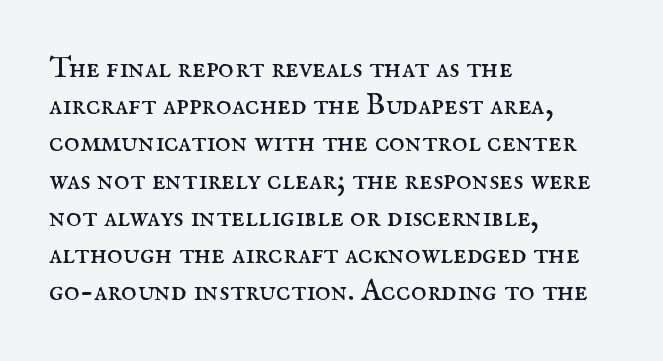
{"serif": "yes", "italic": "no", "bold": "no", "weight": "regular", "width": "normal", "stroke_contrast": "medium", "x_height": "small", "monospaced": "no", "underline": "no", "align": "left", "line_spacing_ratio": 1.24, "letter_spacing": "normal", "letter_spacing_em": 0.0, "glyph_px": 30}
